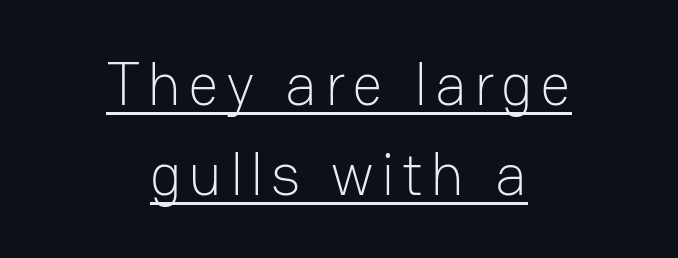
The image shows 60 px light sans-serif type, upright; set centered, normal line spacing (1.5x), underlined; low stroke contrast and a medium x-height.
